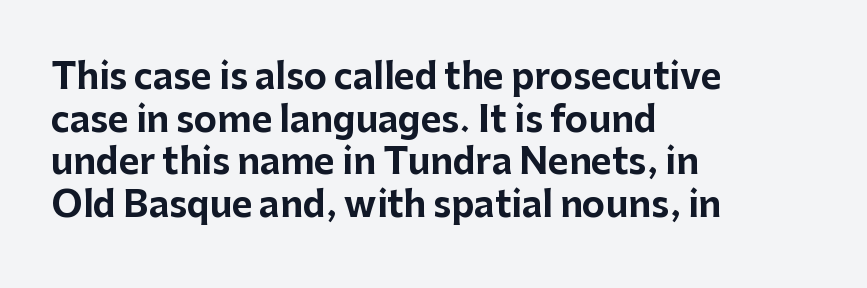
Q: Is the text bold? A: Yes.
Q: Is the text italic (slanted)? A: No, it is upright.
Q: Is the typeface a serif or a sans-serif typeface? A: Sans-serif.
Q: Is the text underlined? A: No.
Q: How is the paragraph aligned? A: Left-aligned.
Q: Is the spacing between letters normal or unusually wide? A: Normal.
Q: Width (condensed, normal, or wide)? A: Normal.
Q: Stroke contrast? A: Low.
Q: x-height? A: Medium.
Q: Monospaced? A: No.
